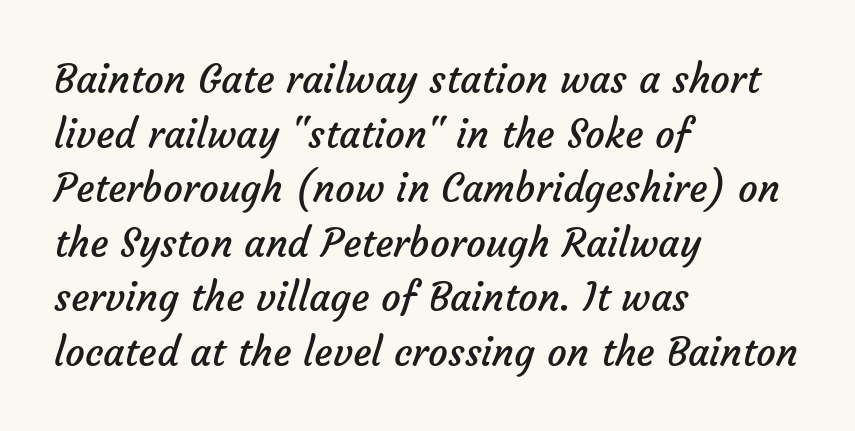
{"serif": "no", "bold": "no", "weight": "regular", "width": "normal", "stroke_contrast": "low", "x_height": "medium", "monospaced": "no", "underline": "no", "align": "left", "line_spacing": "normal", "line_spacing_ratio": 1.4, "letter_spacing": "normal", "letter_spacing_em": 0.0, "glyph_px": 39}
